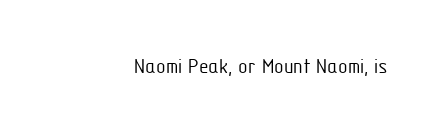
The image shows 22 px text type, upright; set normal letter spacing, not underlined.
